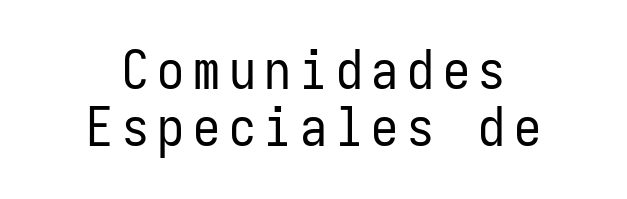
The image shows 54 px regular-weight, condensed sans-serif type, upright, monospaced; set centered, tight line spacing (1.06x), not underlined; low stroke contrast and a medium x-height.
